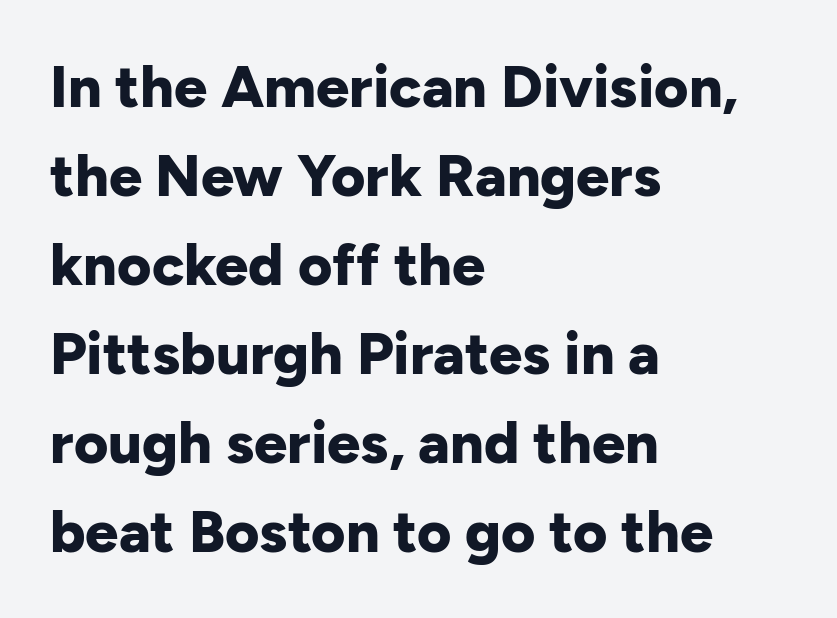
{"serif": "no", "italic": "no", "bold": "yes", "weight": "bold", "width": "normal", "stroke_contrast": "low", "x_height": "medium", "monospaced": "no", "underline": "no", "align": "left", "line_spacing": "normal", "line_spacing_ratio": 1.51, "letter_spacing": "normal", "letter_spacing_em": 0.0, "glyph_px": 59}
